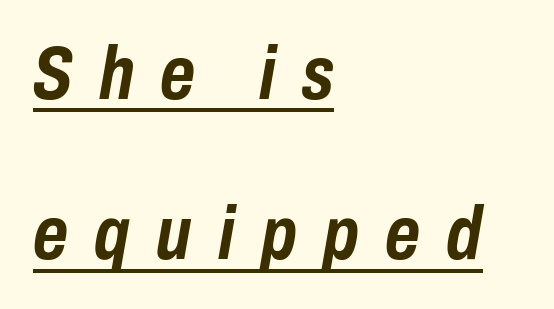
A student would call this left alignment; a typographer would say flush left, rag right. Is this a fixed-width face? No — the glyphs have proportional, varying widths. Notice the wide empty band between every row — that's loose leading. Emphasis is given by a line drawn under the lettering. On the weight axis this lands at bold, roughly 700.
